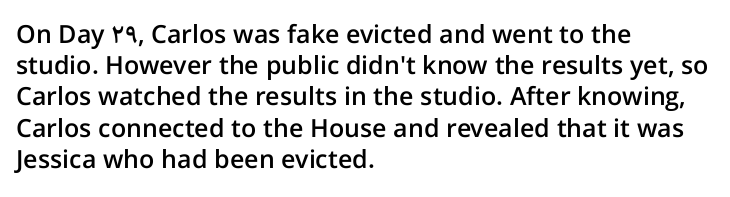
The image shows 25 px text type, upright; set left-aligned, normal line spacing (1.25x), normal letter spacing, not underlined.
